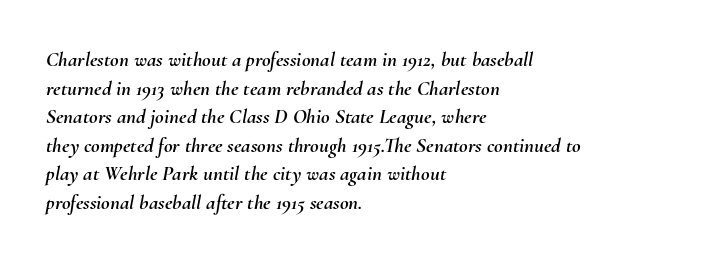
Q: Is the text italic (slanted)? A: Yes, it leans right by about 10 degrees.
Q: Is the text underlined? A: No.
Q: How is the paragraph aligned? A: Left-aligned.
Q: Is the spacing between letters normal or unusually wide? A: Normal.
Q: Is the spacing between lines tight, normal or loose? A: Normal.
